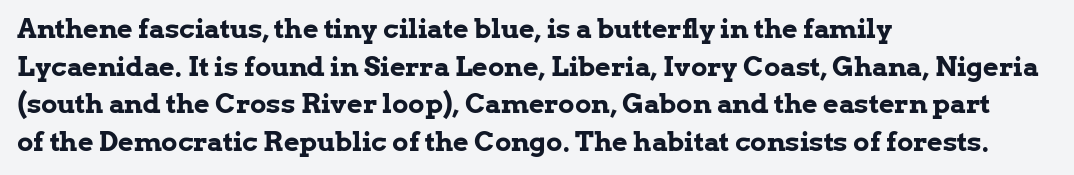
Q: Is the text bold? A: Yes.
Q: Is the text italic (slanted)? A: No, it is upright.
Q: Is the text underlined? A: No.
Q: How is the paragraph aligned? A: Left-aligned.
Q: Is the spacing between letters normal or unusually wide? A: Normal.
Q: Is the spacing between lines tight, normal or loose? A: Normal.
